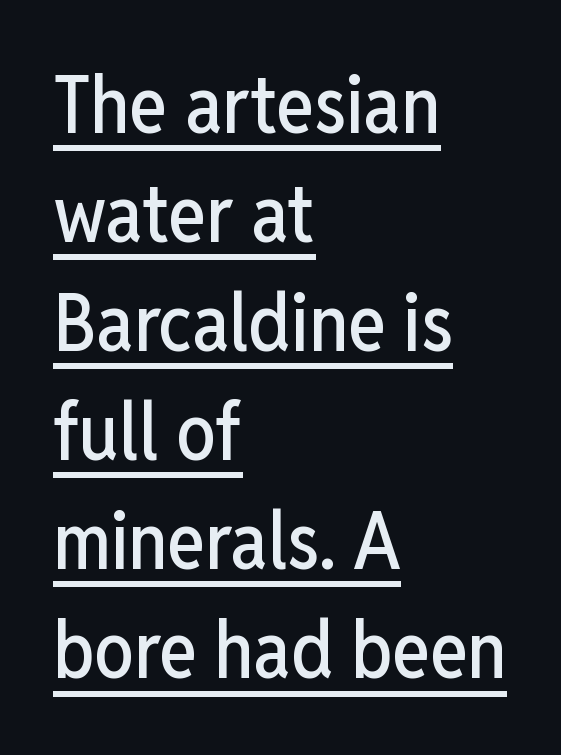
{"serif": "no", "italic": "no", "width": "condensed", "stroke_contrast": "low", "x_height": "medium", "monospaced": "no", "underline": "yes", "align": "left", "line_spacing": "normal", "line_spacing_ratio": 1.38, "letter_spacing": "normal", "letter_spacing_em": 0.0, "glyph_px": 79}
